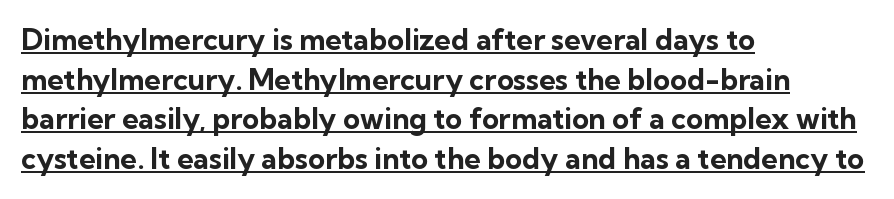
{"serif": "no", "italic": "no", "bold": "yes", "weight": "bold", "width": "normal", "stroke_contrast": "low", "x_height": "medium", "monospaced": "no", "underline": "yes", "align": "left", "line_spacing": "normal", "line_spacing_ratio": 1.37, "letter_spacing": "normal", "letter_spacing_em": 0.0, "glyph_px": 29}
